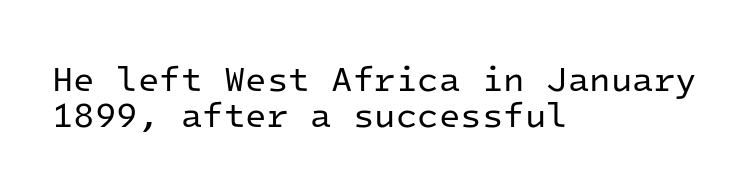
{"serif": "no", "italic": "no", "bold": "no", "weight": "regular", "width": "normal", "stroke_contrast": "low", "x_height": "medium", "monospaced": "yes", "underline": "no", "align": "left", "line_spacing": "tight", "line_spacing_ratio": 1.02, "letter_spacing": "normal", "letter_spacing_em": 0.0, "glyph_px": 35}
